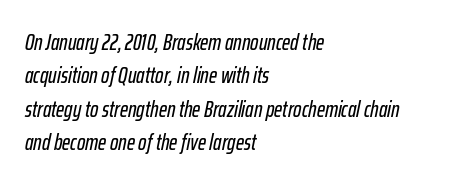
Q: Is the text italic (slanted)? A: Yes, it leans right by about 12 degrees.
Q: Is the text underlined? A: No.
Q: How is the paragraph aligned? A: Left-aligned.
Q: Is the spacing between letters normal or unusually wide? A: Normal.
Q: Is the spacing between lines tight, normal or loose? A: Normal.
